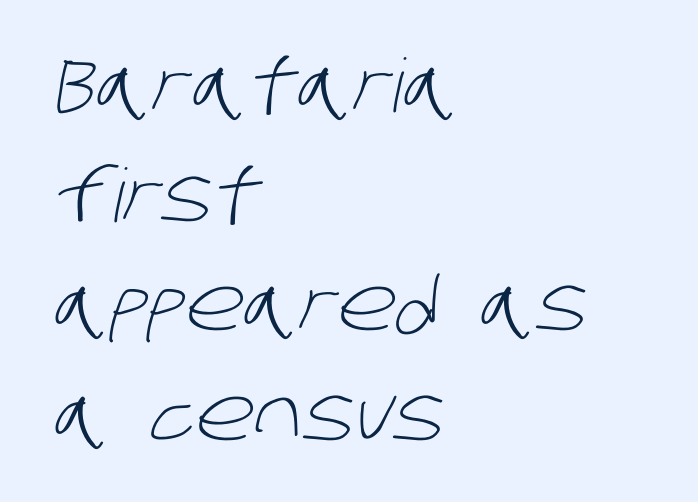
The image shows 74 px light sans-serif type; set left-aligned, normal line spacing (1.48x), normal letter spacing, not underlined; low stroke contrast and a large x-height.
